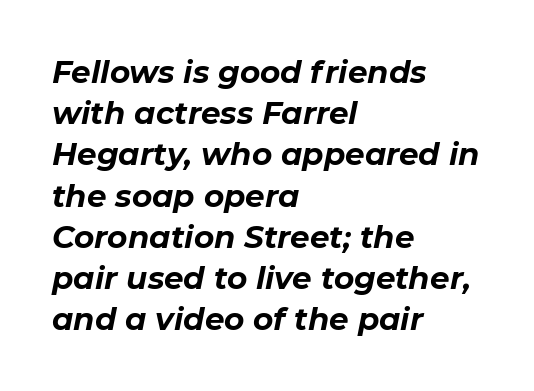
Q: Is the text bold? A: Yes.
Q: Is the text italic (slanted)? A: Yes, it leans right by about 11 degrees.
Q: Is the text underlined? A: No.
Q: How is the paragraph aligned? A: Left-aligned.
Q: Is the spacing between letters normal or unusually wide? A: Normal.
Q: Is the spacing between lines tight, normal or loose? A: Normal.
Q: Width (condensed, normal, or wide)? A: Normal.
Q: Stroke contrast? A: Low.
Q: x-height? A: Medium.
Q: Monospaced? A: No.
